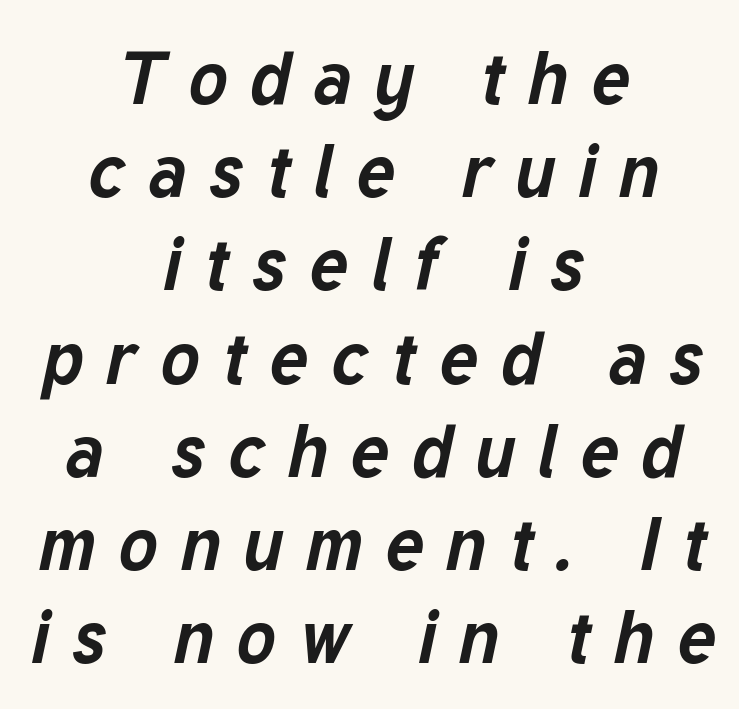
Is the type bold? Yes — the strokes are clearly thick and heavy. A typesetter would call this leading conventional body-copy spacing. The compositor balanced each line on the midline. A typesetter would call this heavily tracked-out type. Does the lettering tilt? It does — this is italic.
